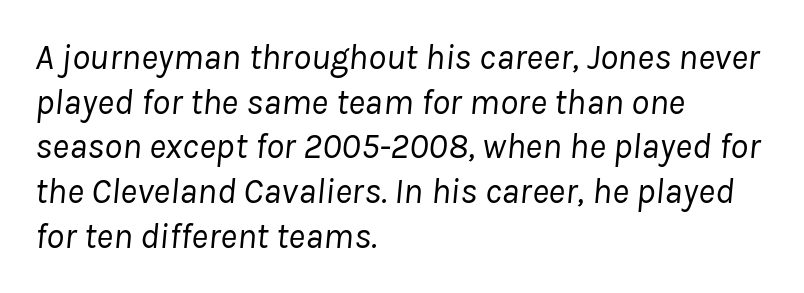
The image shows 36 px regular-weight type, italic (leaning right); set left-aligned, line spacing 1.24x, normal letter spacing, not underlined; low stroke contrast and a medium x-height.
